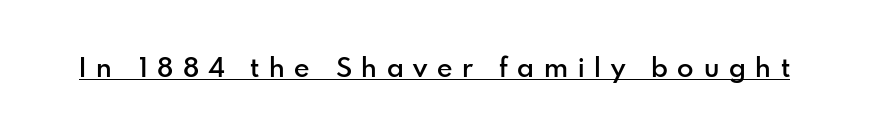
Q: Is the text bold? A: Semi-bold.
Q: Is the text italic (slanted)? A: No, it is upright.
Q: Is the text underlined? A: Yes.
Q: Is the spacing between letters normal or unusually wide? A: Unusually wide.
